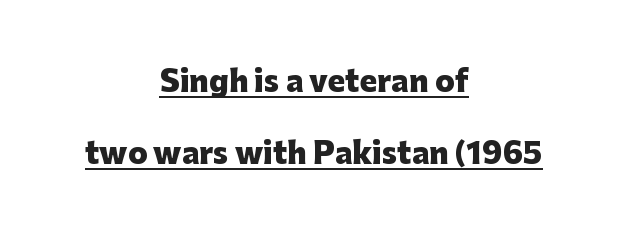
The image shows 29 px heavy sans-serif type, upright; set centered, loose line spacing (2.49x), normal letter spacing, underlined; low stroke contrast and a medium x-height.
